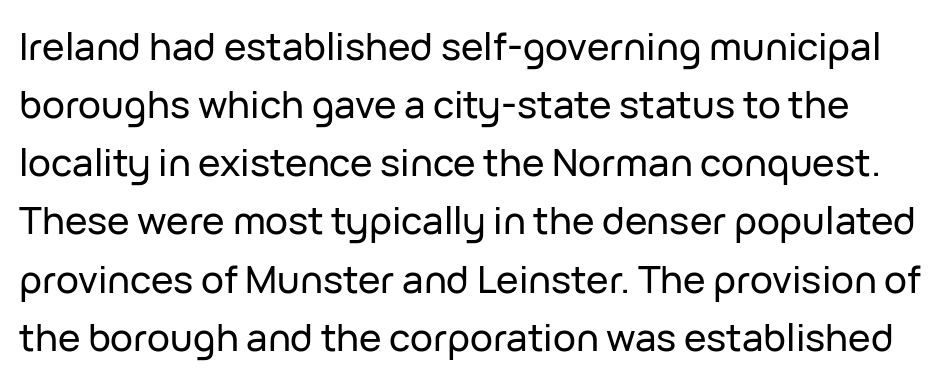
{"serif": "no", "italic": "no", "width": "normal", "stroke_contrast": "low", "x_height": "medium", "monospaced": "no", "underline": "no", "line_spacing": "normal", "line_spacing_ratio": 1.53, "letter_spacing": "normal", "letter_spacing_em": 0.0, "glyph_px": 38}
